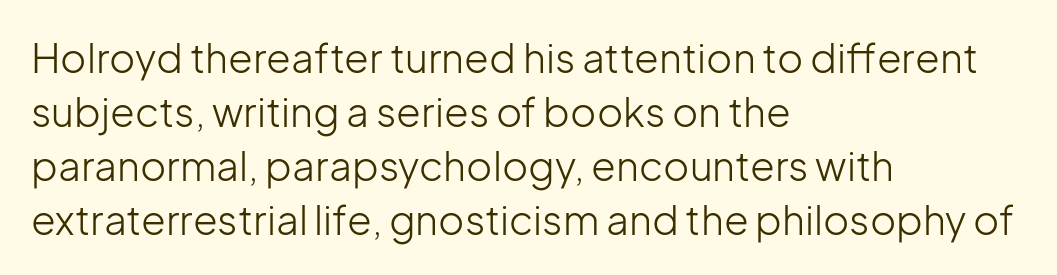
Varying glyph widths throughout — classic text-font behaviour. Unlike italic type, these characters show no tilt at all. Nothing unusual about the tracking: characters are spaced as the font intends. Letters have the restrained weight of plain body copy at most. This rendering employs a face without finishing strokes, i.e., a sans-serif.
